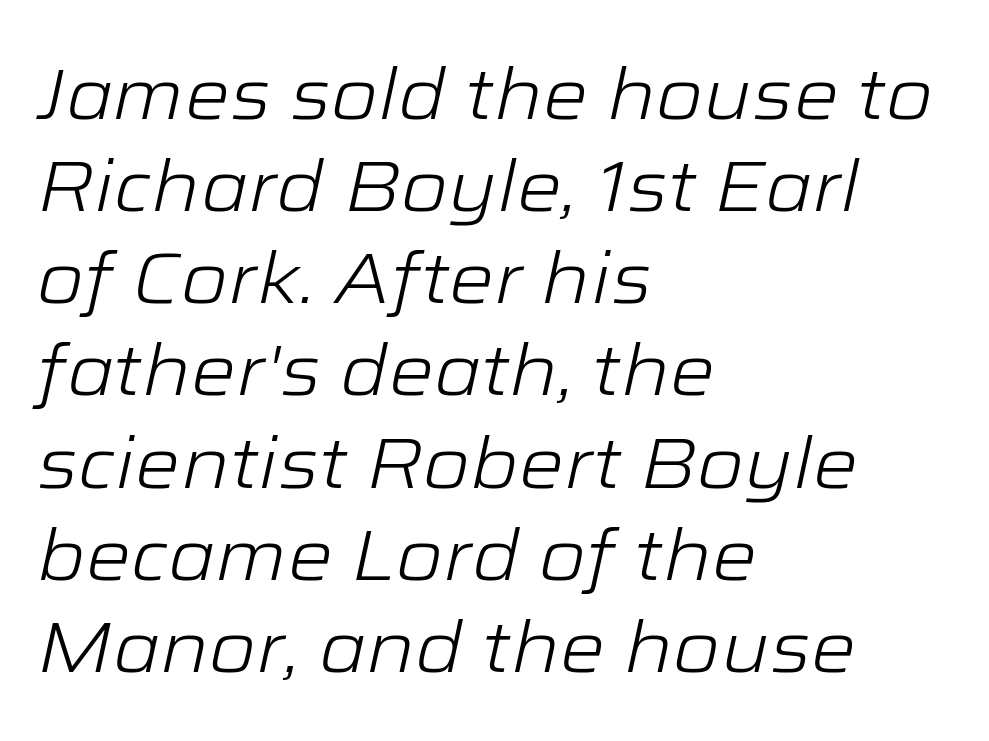
{"italic": "yes", "lean": "right", "slant_degrees": 12, "bold": "no", "weight": "light", "width": "wide", "stroke_contrast": "low", "x_height": "medium", "monospaced": "no", "underline": "no", "align": "left", "line_spacing": "normal", "line_spacing_ratio": 1.28, "letter_spacing": "normal", "letter_spacing_em": 0.0, "glyph_px": 72}
